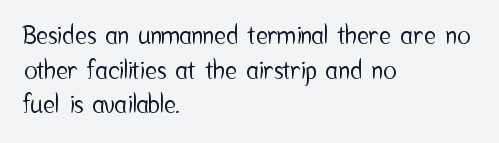
Has an underline been added? It has not. Observe the ordinary spacing: letters are neighbours, not strangers. What's the leading like? Ordinary, nothing unusual. Reading down the block, your eye returns to a fixed left position each line. Every character sits straight up, as roman type does.
